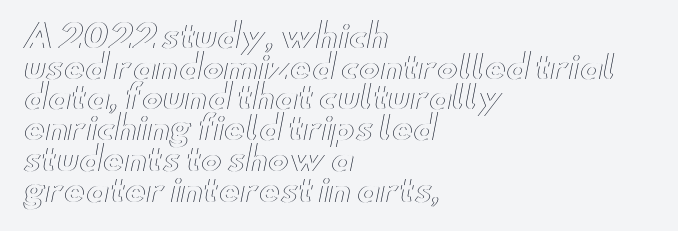
The image shows 32 px wide type; set left-aligned, tight line spacing (0.96x), normal letter spacing, not underlined; a small x-height.
